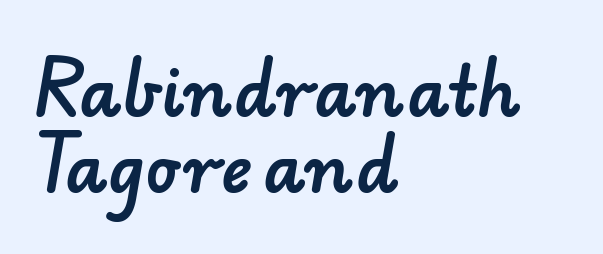
Nobody drew a line under any word here. Notice how the passage keeps a crisp vertical edge on the left only. The gaps between neighbouring characters are ordinary and unremarkable. The text was rendered using a sans face with plain stroke endings. Quick note: interline space is minimal. These lines are rendered in a variable-pitch font.
